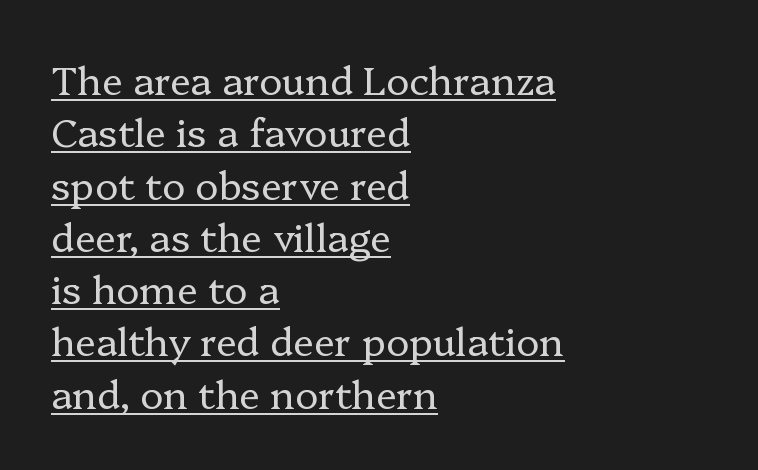
Q: Is the text bold? A: No.
Q: Is the text italic (slanted)? A: No, it is upright.
Q: Is the typeface a serif or a sans-serif typeface? A: Serif.
Q: Is the text underlined? A: Yes.
Q: How is the paragraph aligned? A: Left-aligned.
Q: Is the spacing between letters normal or unusually wide? A: Normal.
Q: Is the spacing between lines tight, normal or loose? A: Normal.
Q: Width (condensed, normal, or wide)? A: Normal.
Q: Stroke contrast? A: Low.
Q: x-height? A: Medium.
Q: Monospaced? A: No.
